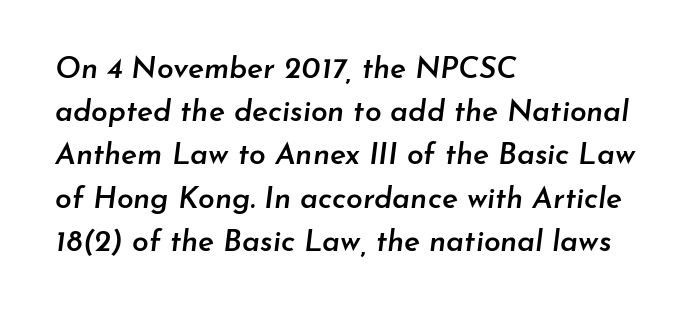
The image shows 30 px semibold type, italic (leaning right); set left-aligned, normal line spacing (1.44x), normal letter spacing, not underlined; low stroke contrast and a small x-height.
